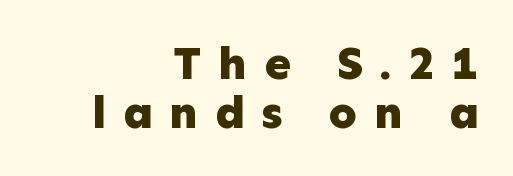
Q: Is the text bold? A: Yes.
Q: Is the text italic (slanted)? A: No, it is upright.
Q: Is the typeface a serif or a sans-serif typeface? A: Sans-serif.
Q: Is the text underlined? A: No.
Q: How is the paragraph aligned? A: Right-aligned.
Q: Is the spacing between letters normal or unusually wide? A: Unusually wide.
Q: Is the spacing between lines tight, normal or loose? A: Tight.
Q: Width (condensed, normal, or wide)? A: Normal.
Q: Stroke contrast? A: Low.
Q: x-height? A: Medium.
Q: Monospaced? A: No.
